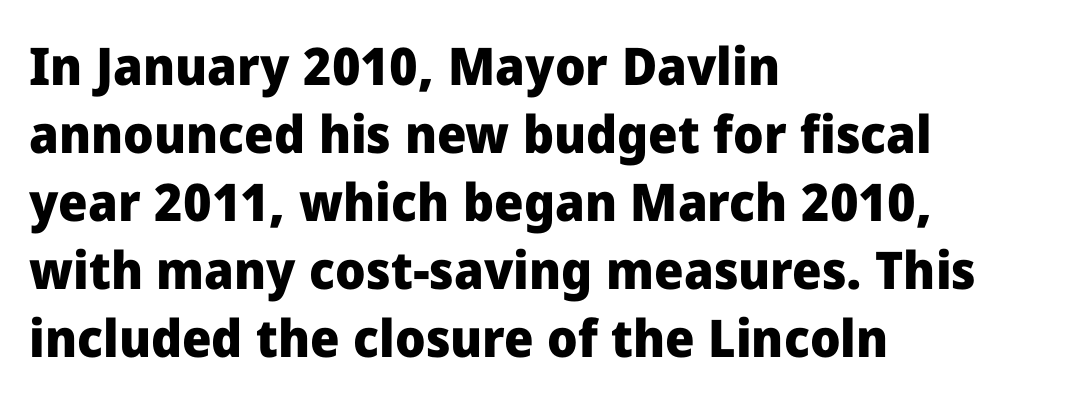
The image shows 52 px heavy sans-serif type, upright; set left-aligned, normal line spacing (1.31x), normal letter spacing, not underlined; low stroke contrast and a medium x-height.
